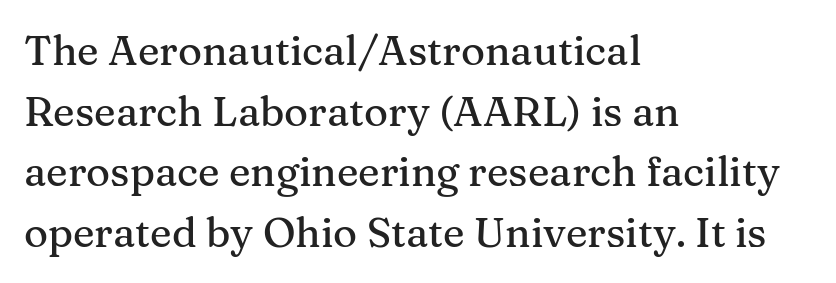
The image shows 41 px serif type, upright; set left-aligned, normal line spacing (1.48x), normal letter spacing, not underlined; medium stroke contrast and a medium x-height.
